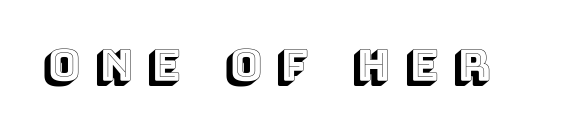
The image shows 44 px text type, upright; set unusually wide letter spacing (+0.34 em), not underlined; a large x-height.
